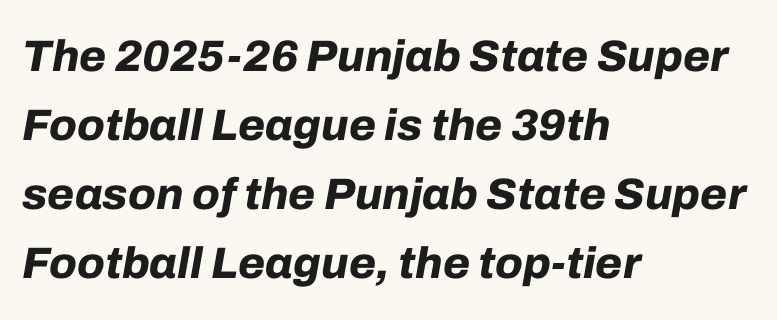
Q: Is the text bold? A: Yes.
Q: Is the text italic (slanted)? A: Yes, it leans right by about 10 degrees.
Q: Is the text underlined? A: No.
Q: How is the paragraph aligned? A: Left-aligned.
Q: Is the spacing between letters normal or unusually wide? A: Normal.
Q: Is the spacing between lines tight, normal or loose? A: Normal.
Q: Width (condensed, normal, or wide)? A: Normal.
Q: Stroke contrast? A: Low.
Q: x-height? A: Medium.
Q: Monospaced? A: No.
